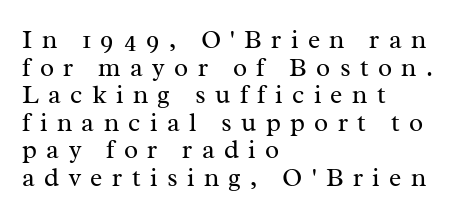
The image shows 26 px text type, upright; set left-aligned, tight line spacing (1.06x), unusually wide letter spacing (+0.36 em), not underlined.
